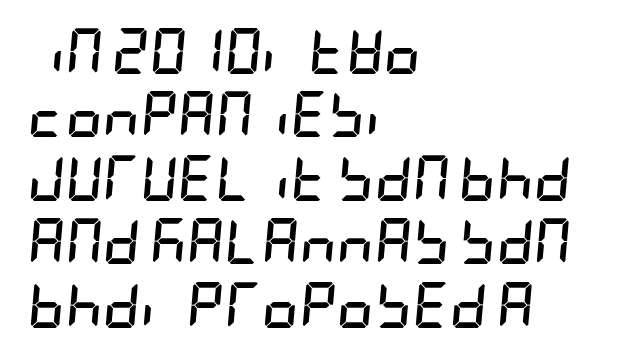
Rule under the text: the space is simply empty. Emphasis by weight is at full strength: bold. The compositor pushed each line to the left boundary. You could call the tracking neutral — neither tight nor loose.
